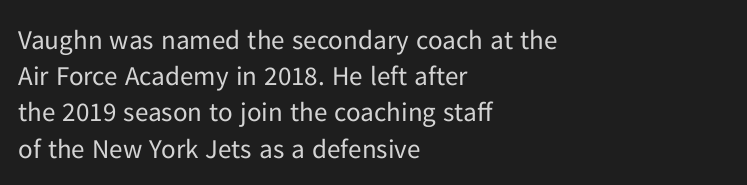
{"italic": "no", "bold": "no", "underline": "no", "align": "left", "line_spacing": "normal", "line_spacing_ratio": 1.34, "letter_spacing": "normal", "letter_spacing_em": 0.0, "glyph_px": 27}
